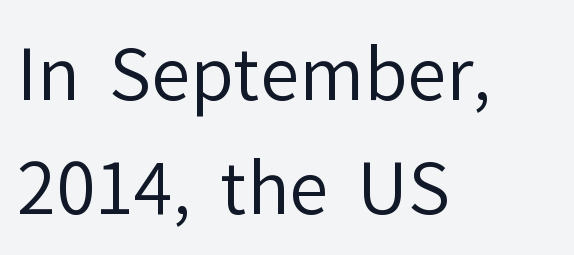
Has an underline been added? It has not. Grotesque or geometric, the face here clearly has no serifs. Caption: face not bold, strokes unweighted. Compared with typical paragraphs, the rows here are spaced about the same. Unlike italic type, these characters show no tilt at all. Casual observation: everything's shoved over to the left.
